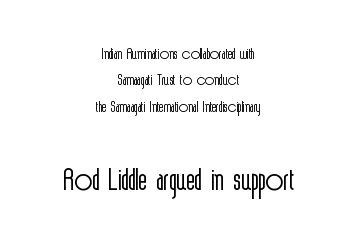
{"serif": "no", "italic": "no", "bold": "no", "weight": "light", "width": "condensed", "x_height": "medium", "monospaced": "no", "underline": "no", "align": "center", "line_spacing": "tight", "line_spacing_ratio": 1.15, "letter_spacing": "normal", "letter_spacing_em": 0.0, "larger_block": "second", "size_ratio": 2.0, "glyph_px": 46}
